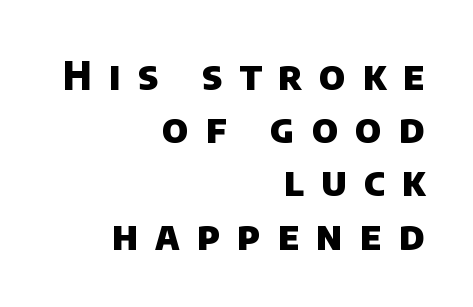
The image shows 40 px heavy sans-serif type; set right-aligned, normal line spacing (1.33x), unusually wide letter spacing (+0.43 em), not underlined; low stroke contrast and a large x-height.
